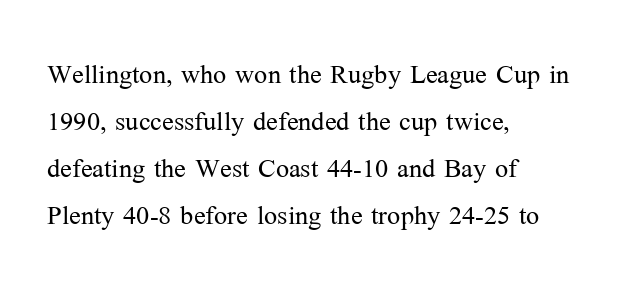
The image shows 35 px light serif type, upright; set left-aligned, normal line spacing (1.34x), normal letter spacing, not underlined; medium stroke contrast and a medium x-height.
